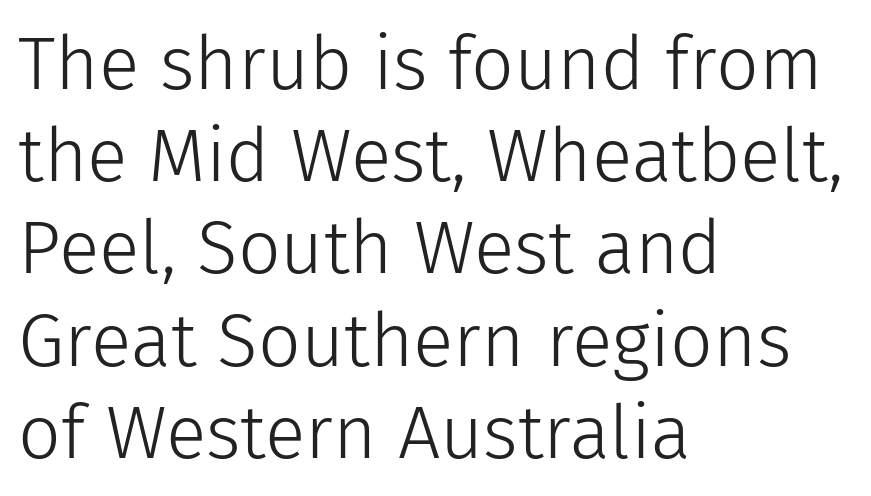
The image shows 75 px light sans-serif type, upright; set left-aligned, line spacing 1.23x, normal letter spacing, not underlined; low stroke contrast and a medium x-height.
